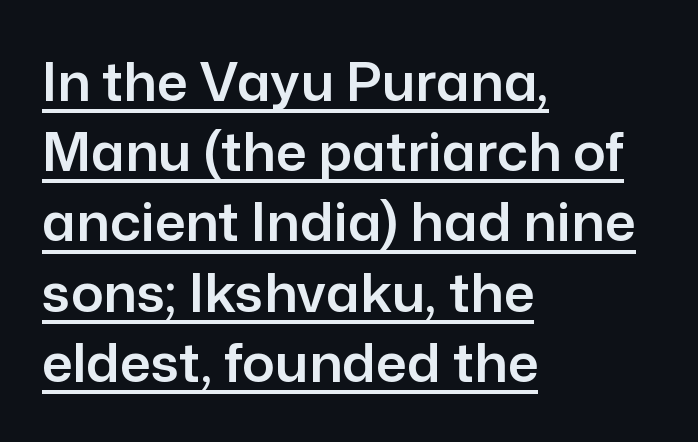
Nope, not italic — everything's standing straight. What decoration does the sample have? An underline. The rendering shows plain stroke endings on the letterforms — a sans-serif design. These lines keep a tight, regular rhythm from letter to letter. Proportional: the letters do not fall into vertical columns. Notice how descenders clear the ascenders below comfortably — that's standard leading.
